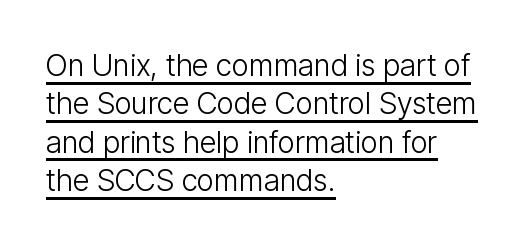
Q: Is the text bold? A: No.
Q: Is the text italic (slanted)? A: No, it is upright.
Q: Is the typeface a serif or a sans-serif typeface? A: Sans-serif.
Q: Is the text underlined? A: Yes.
Q: How is the paragraph aligned? A: Left-aligned.
Q: Is the spacing between letters normal or unusually wide? A: Normal.
Q: Is the spacing between lines tight, normal or loose? A: Normal.
Q: Width (condensed, normal, or wide)? A: Condensed.
Q: Stroke contrast? A: Low.
Q: x-height? A: Medium.
Q: Monospaced? A: No.
